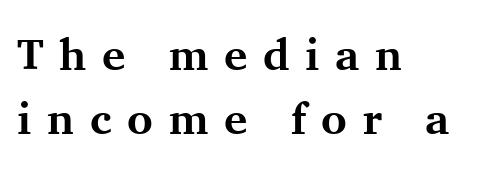
Q: Is the text bold? A: Yes.
Q: Is the text italic (slanted)? A: No, it is upright.
Q: Is the typeface a serif or a sans-serif typeface? A: Serif.
Q: Is the text underlined? A: No.
Q: How is the paragraph aligned? A: Left-aligned.
Q: Is the spacing between letters normal or unusually wide? A: Unusually wide.
Q: Is the spacing between lines tight, normal or loose? A: Normal.
Q: Width (condensed, normal, or wide)? A: Normal.
Q: Stroke contrast? A: Medium.
Q: x-height? A: Medium.
Q: Monospaced? A: No.
